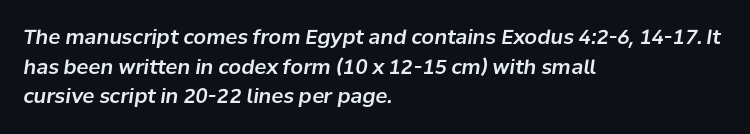
{"italic": "yes", "lean": "right", "slant_degrees": 8, "underline": "no", "align": "left", "line_spacing": "normal", "line_spacing_ratio": 1.48, "letter_spacing": "normal", "letter_spacing_em": 0.0, "glyph_px": 20}
